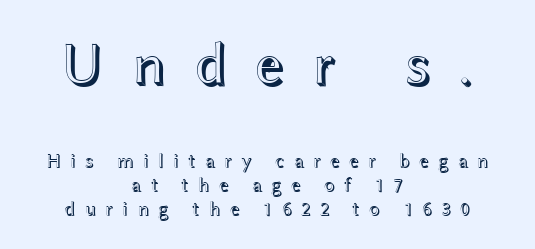
The image shows 60 px wide type, upright; set centered, line spacing 1.2x, unusually wide letter spacing (+0.44 em), not underlined; the first (top) block is 3.0x larger; a medium x-height.
